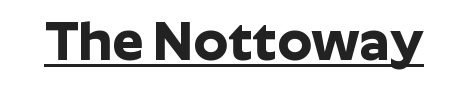
The typesetting leans heavy: a genuine bold. There is no visible air inserted between adjacent glyphs. A baseline rule has been typeset under these characters. Stroke terminals: plain, sans-serif.
